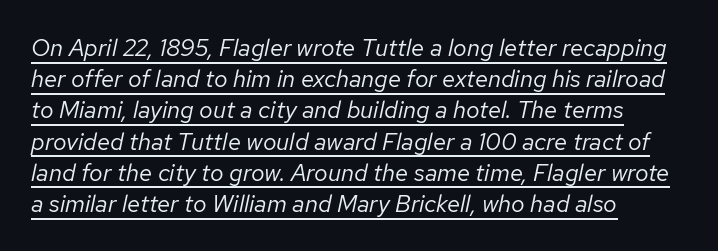
Q: Is the text bold? A: No.
Q: Is the text italic (slanted)? A: Yes, it leans right by about 12 degrees.
Q: Is the text underlined? A: Yes.
Q: How is the paragraph aligned? A: Left-aligned.
Q: Is the spacing between letters normal or unusually wide? A: Normal.
Q: Is the spacing between lines tight, normal or loose? A: Normal.
